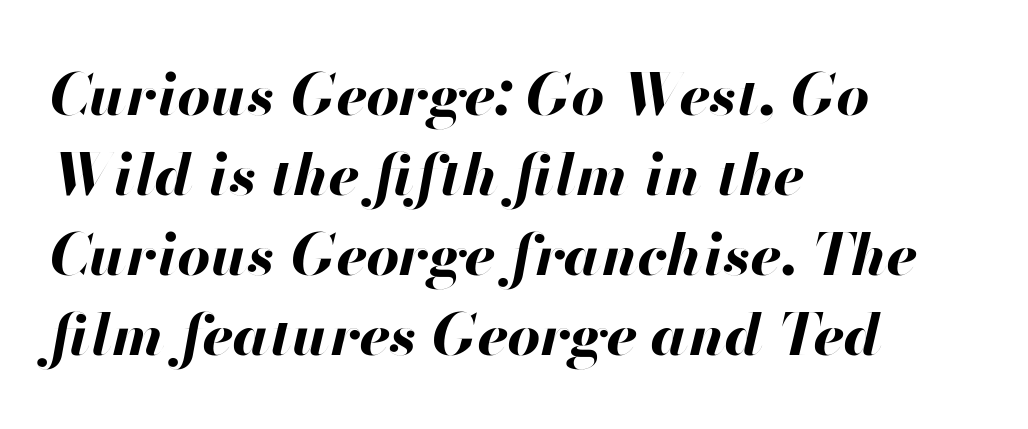
{"italic": "yes", "lean": "right", "slant_degrees": 13, "bold": "yes", "weight": "bold", "width": "normal", "stroke_contrast": "high", "x_height": "small", "monospaced": "no", "underline": "no", "align": "left", "line_spacing": "normal", "line_spacing_ratio": 1.38, "letter_spacing": "normal", "letter_spacing_em": 0.0, "glyph_px": 58}
